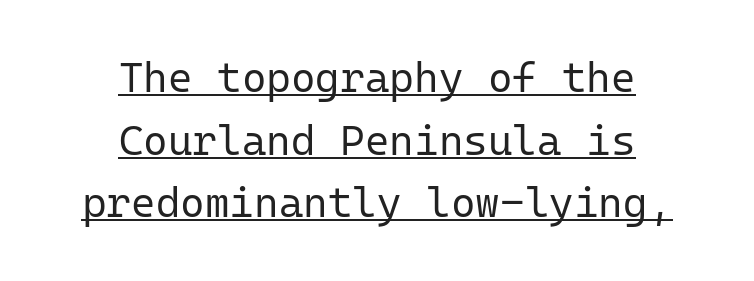
Q: Is the text bold? A: No.
Q: Is the text italic (slanted)? A: No, it is upright.
Q: Is the typeface a serif or a sans-serif typeface? A: Sans-serif.
Q: Is the text underlined? A: Yes.
Q: How is the paragraph aligned? A: Centered.
Q: Is the spacing between letters normal or unusually wide? A: Normal.
Q: Is the spacing between lines tight, normal or loose? A: Normal.
Q: Width (condensed, normal, or wide)? A: Normal.
Q: Stroke contrast? A: Low.
Q: x-height? A: Medium.
Q: Monospaced? A: Yes.
